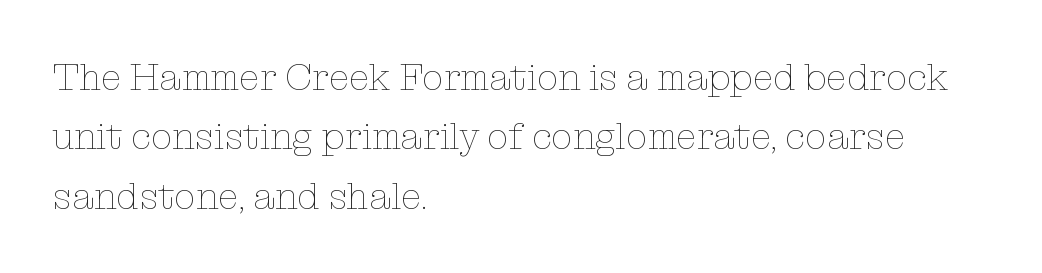
{"italic": "no", "bold": "no", "weight": "thin", "width": "normal", "stroke_contrast": "low", "x_height": "medium", "monospaced": "no", "underline": "no", "align": "left", "line_spacing": "normal", "line_spacing_ratio": 1.56, "letter_spacing": "normal", "letter_spacing_em": 0.0, "glyph_px": 38}
